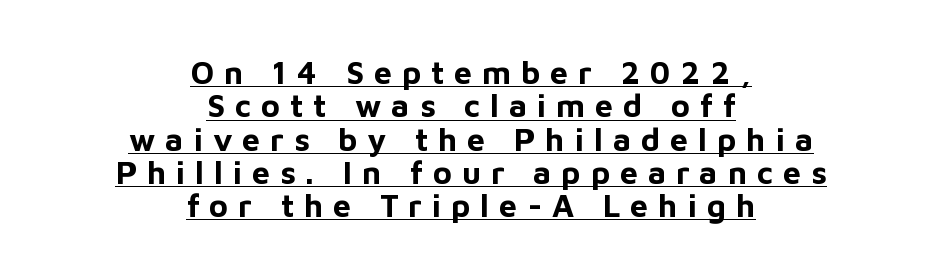
Note the varied advance widths — an 'i' is clearly narrower than an 'm'. Honestly, the underline is the first thing you notice here. Every stem runs plumb, perpendicular to the baseline. The line-height multiplier appears low, near solid setting. You could only call the tracking loose — the letters float apart.
